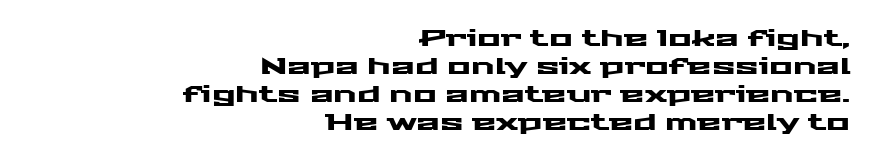
Summary of vertical rhythm: regular, with standard interline spacing. Look at the tracking — it's just the regular setting, nothing added. Designer's note — italics off, roman on. Any mark beneath the type? The region is blank. Visually the block forms a straight wall on the right and a jagged coastline on the left.
